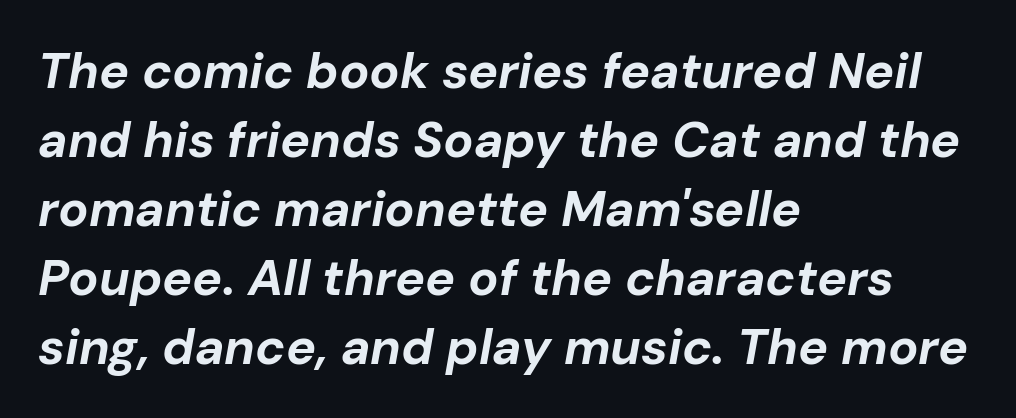
{"italic": "yes", "lean": "right", "slant_degrees": 10, "bold": "yes", "weight": "bold", "width": "normal", "stroke_contrast": "low", "x_height": "medium", "monospaced": "no", "underline": "no", "align": "left", "line_spacing": "normal", "line_spacing_ratio": 1.38, "letter_spacing": "normal", "letter_spacing_em": 0.0, "glyph_px": 50}
